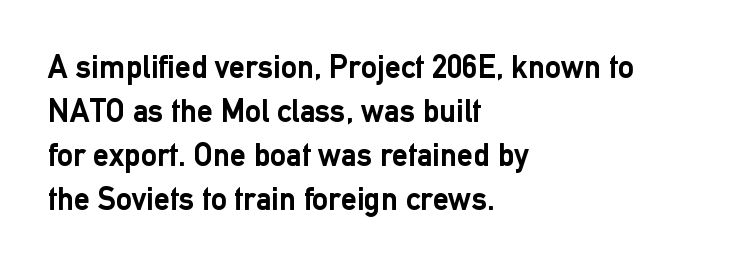
The image shows 32 px semibold sans-serif type, upright; set left-aligned, normal line spacing (1.38x), normal letter spacing, not underlined; low stroke contrast and a medium x-height.
